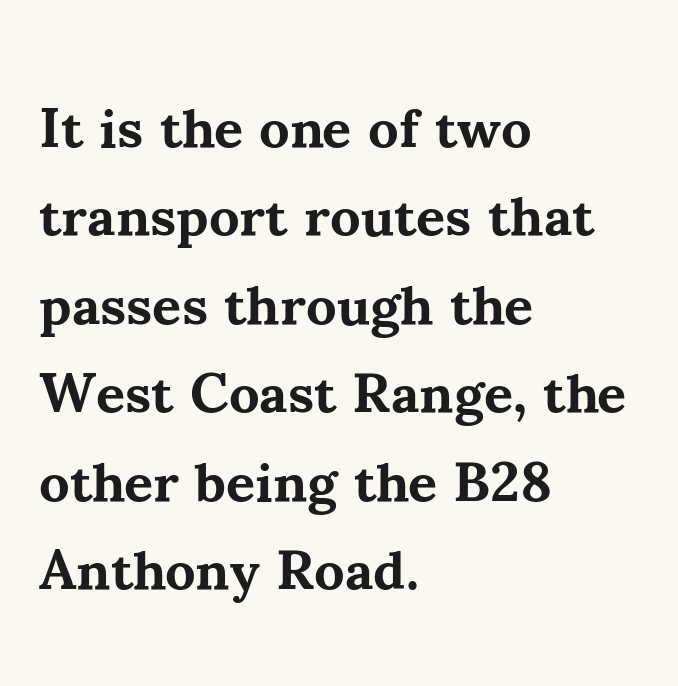
{"serif": "yes", "italic": "no", "bold": "yes", "weight": "bold", "width": "normal", "stroke_contrast": "medium", "x_height": "small", "monospaced": "no", "underline": "no", "align": "left", "line_spacing": "normal", "line_spacing_ratio": 1.58, "letter_spacing": "normal", "letter_spacing_em": 0.0, "glyph_px": 56}
